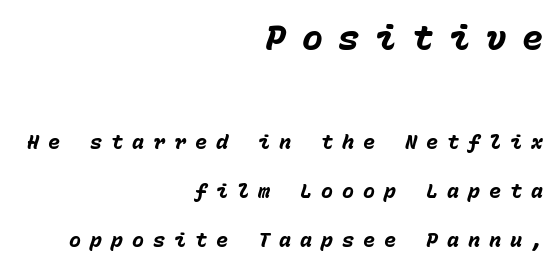
The face used here has a pronounced slope to its letters. Monospaced: the letters line up in strict vertical columns. Typographic density is high because the face is bold. This sample is right-justified, so line beginnings fall wherever the words allow.
